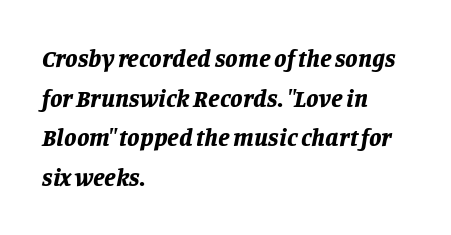
Q: Is the text bold? A: Yes.
Q: Is the text italic (slanted)? A: Yes, it leans right by about 11 degrees.
Q: Is the text underlined? A: No.
Q: How is the paragraph aligned? A: Left-aligned.
Q: Is the spacing between letters normal or unusually wide? A: Normal.
Q: Is the spacing between lines tight, normal or loose? A: Normal.
